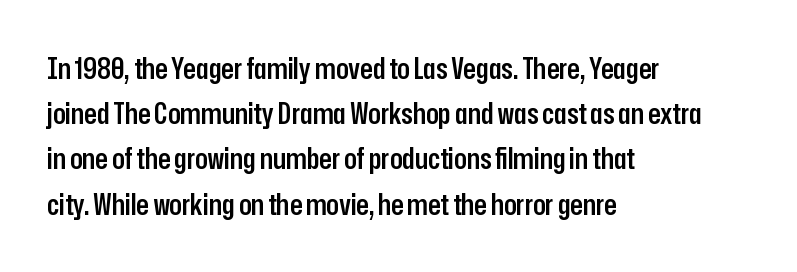
The image shows 29 px semibold, condensed sans-serif type, upright; set left-aligned, normal line spacing (1.56x), normal letter spacing, not underlined; low stroke contrast and a medium x-height.
